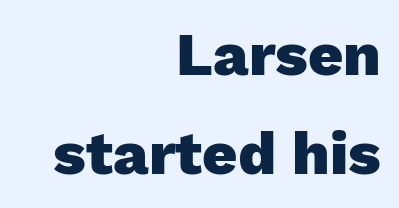
The image shows 61 px heavy sans-serif type, upright; set right-aligned, normal line spacing (1.63x), normal letter spacing, not underlined; low stroke contrast and a medium x-height.
